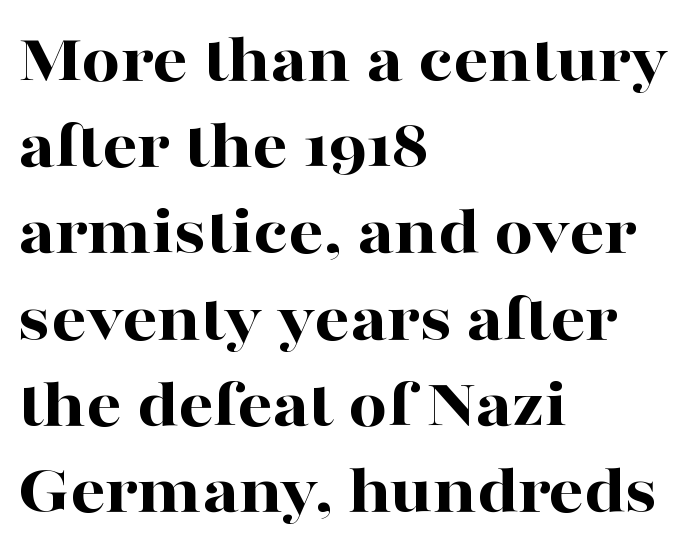
{"serif": "yes", "italic": "no", "bold": "yes", "weight": "bold", "width": "wide", "stroke_contrast": "high", "x_height": "medium", "monospaced": "no", "underline": "no", "align": "left", "line_spacing": "normal", "line_spacing_ratio": 1.25, "letter_spacing": "normal", "letter_spacing_em": 0.0, "glyph_px": 69}
